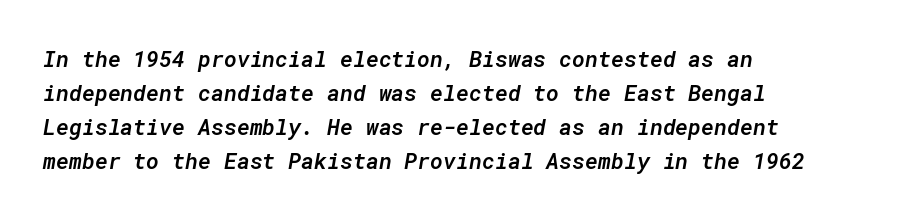
{"italic": "yes", "lean": "right", "slant_degrees": 10, "bold": "semi", "underline": "no", "align": "left", "line_spacing": "normal", "line_spacing_ratio": 1.54, "letter_spacing": "normal", "letter_spacing_em": 0.0, "glyph_px": 22}
